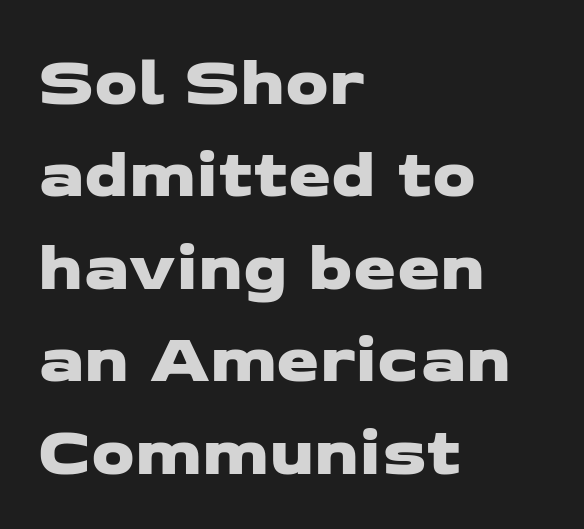
{"serif": "no", "width": "wide", "stroke_contrast": "low", "x_height": "medium", "monospaced": "no", "underline": "no", "align": "left", "line_spacing": "normal", "line_spacing_ratio": 1.34, "letter_spacing": "normal", "letter_spacing_em": 0.0, "glyph_px": 69}
